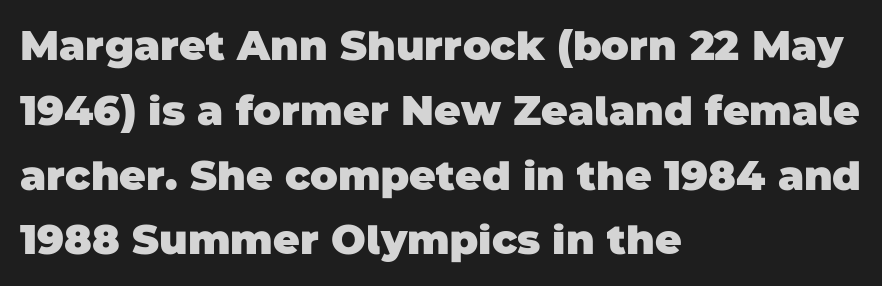
The image shows 41 px heavy sans-serif type; set left-aligned, normal line spacing (1.58x), normal letter spacing, not underlined; low stroke contrast and a large x-height.
